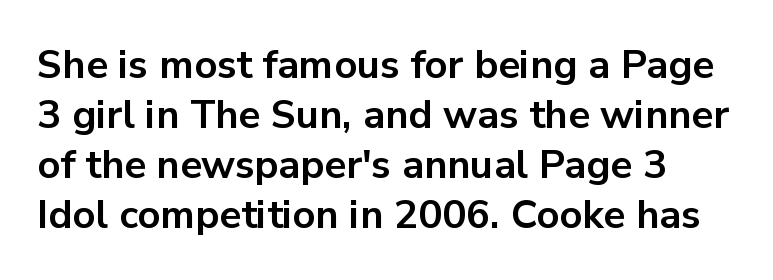
Q: Is the text bold? A: Yes.
Q: Is the text italic (slanted)? A: No, it is upright.
Q: Is the typeface a serif or a sans-serif typeface? A: Sans-serif.
Q: Is the text underlined? A: No.
Q: Is the spacing between letters normal or unusually wide? A: Normal.
Q: Is the spacing between lines tight, normal or loose? A: Normal.
Q: Width (condensed, normal, or wide)? A: Normal.
Q: Stroke contrast? A: Low.
Q: x-height? A: Medium.
Q: Monospaced? A: No.
